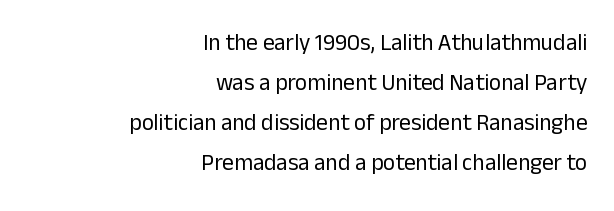
{"italic": "no", "bold": "no", "underline": "no", "align": "right", "line_spacing_ratio": 1.74, "letter_spacing": "normal", "letter_spacing_em": 0.0, "glyph_px": 23}
